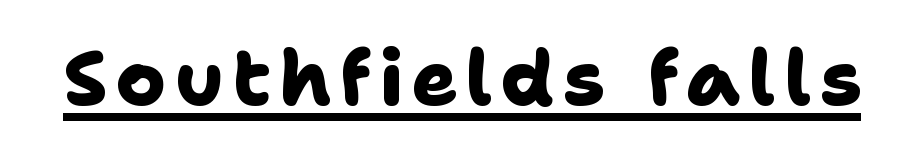
The strokes are fattened all the way to bold. The lettering is marked with a stroke running underneath it. Are there feet on the stems? There aren't — it's a sans. Proportional: the letters do not fall into vertical columns.
